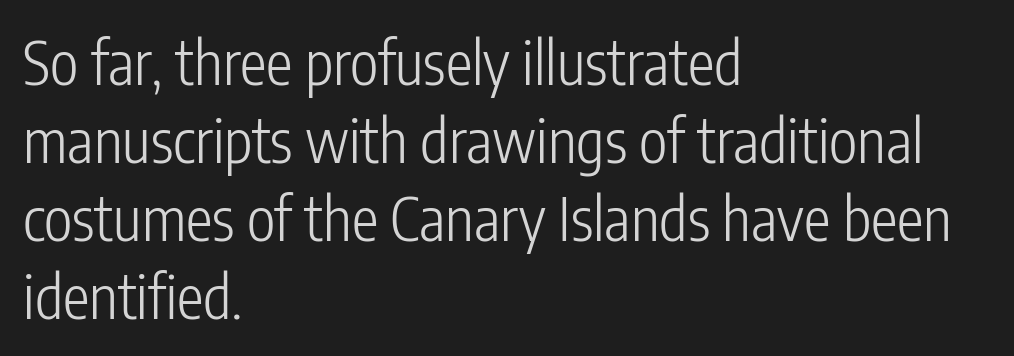
This sample uses plain, unmodified letter spacing. Does the leading feel generous? No, just average. No italicization has been applied; the sample stays upright. The glyphs in this specimen are sans serif. Teacher's note: observe the even left margin — that is flush-left alignment. On a weight scale, this lands at 450 or below.
